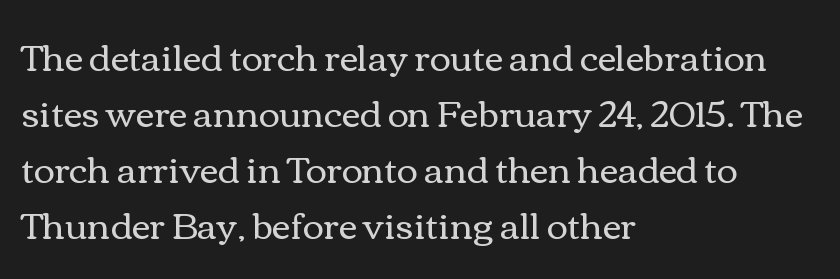
{"italic": "no", "bold": "no", "weight": "regular", "width": "wide", "stroke_contrast": "medium", "x_height": "medium", "monospaced": "no", "underline": "no", "align": "left", "line_spacing": "normal", "line_spacing_ratio": 1.56, "letter_spacing": "normal", "letter_spacing_em": 0.0, "glyph_px": 36}
